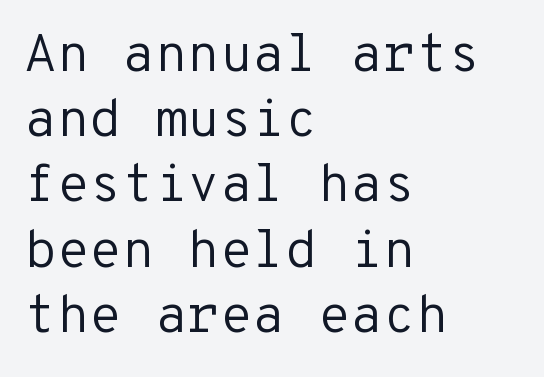
{"serif": "no", "italic": "no", "bold": "no", "weight": "regular", "width": "normal", "stroke_contrast": "low", "x_height": "medium", "monospaced": "yes", "underline": "no", "align": "left", "line_spacing_ratio": 1.23, "letter_spacing": "normal", "letter_spacing_em": 0.0, "glyph_px": 53}
